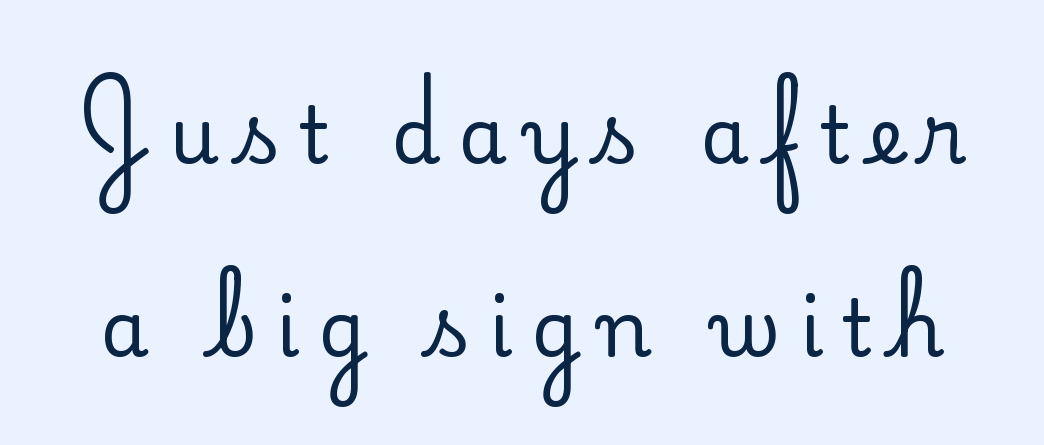
{"serif": "yes", "italic": "no", "width": "normal", "stroke_contrast": "low", "x_height": "small", "monospaced": "no", "underline": "no", "line_spacing": "loose", "line_spacing_ratio": 2.48, "letter_spacing": "wide", "letter_spacing_em": 0.24, "glyph_px": 78}
